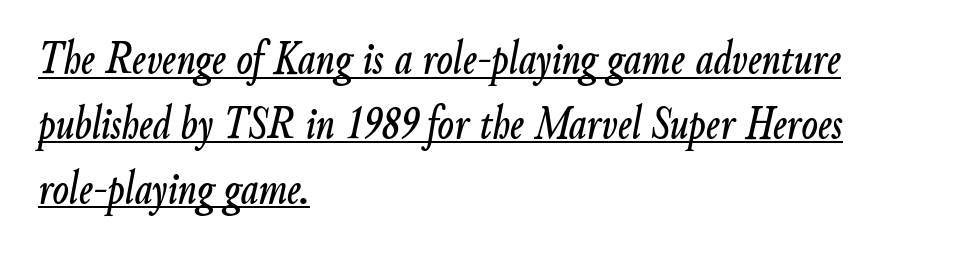
The image shows 48 px condensed type, italic (leaning right); set left-aligned, normal line spacing (1.35x), normal letter spacing, underlined; low stroke contrast and a small x-height.
